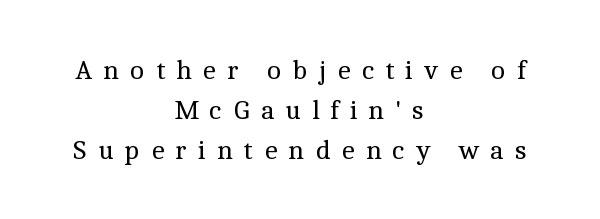
{"serif": "yes", "italic": "no", "bold": "no", "weight": "regular", "width": "normal", "x_height": "medium", "monospaced": "no", "underline": "no", "align": "center", "line_spacing": "normal", "line_spacing_ratio": 1.43, "letter_spacing": "wide", "letter_spacing_em": 0.39, "glyph_px": 28}
